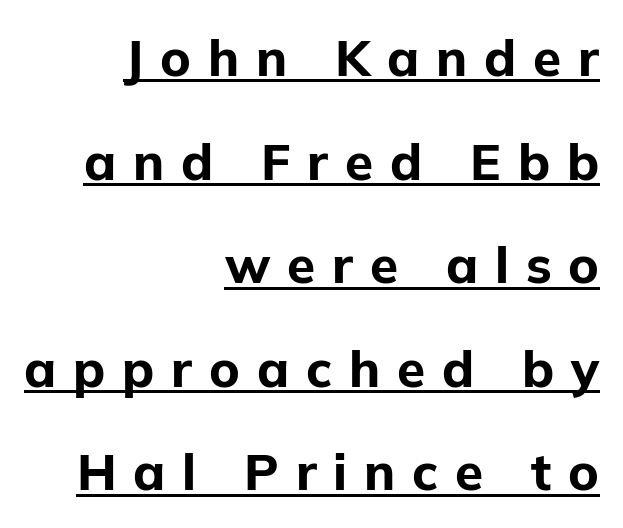
{"serif": "no", "italic": "no", "bold": "yes", "weight": "bold", "width": "normal", "stroke_contrast": "low", "x_height": "medium", "monospaced": "no", "underline": "yes", "align": "right", "line_spacing": "loose", "line_spacing_ratio": 2.03, "letter_spacing": "wide", "letter_spacing_em": 0.33, "glyph_px": 51}
